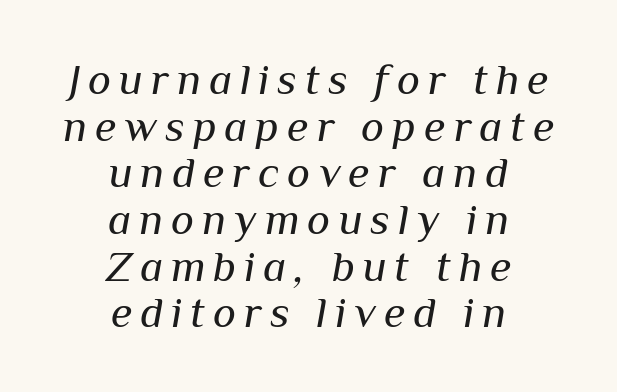
The rendering applies a slant to the glyphs. You could barely slide anything between these rows. The typesetter chose a symmetrical, centered arrangement here. This sample has the flowing, uneven cadence of proportional lettering.
